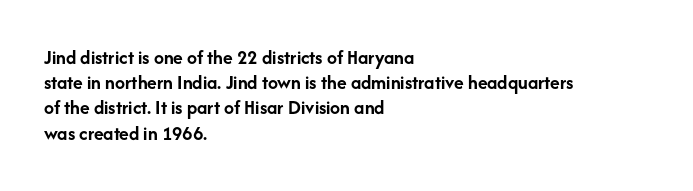
{"italic": "no", "bold": "yes", "underline": "no", "align": "left", "line_spacing": "normal", "line_spacing_ratio": 1.26, "letter_spacing": "normal", "letter_spacing_em": 0.0, "glyph_px": 20}
